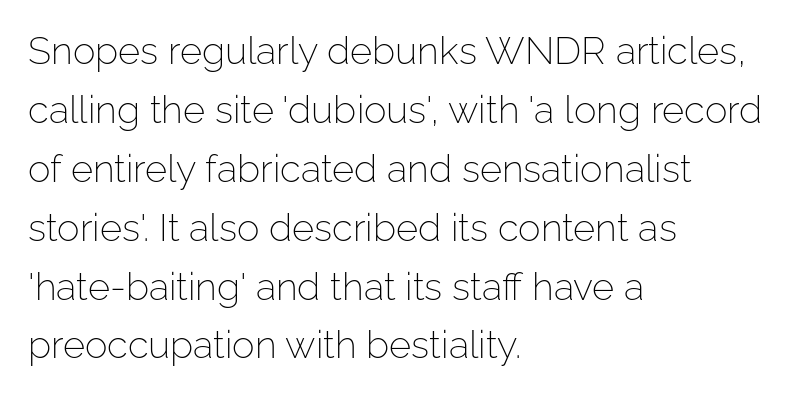
If you drew a ruler down the left edge, every line would touch it. The letters advance in unequal steps, a hallmark of proportional type. Observe the ordinary spacing: letters are neighbours, not strangers. In terms of posture, this sample is upright. Quick note: underline off.
